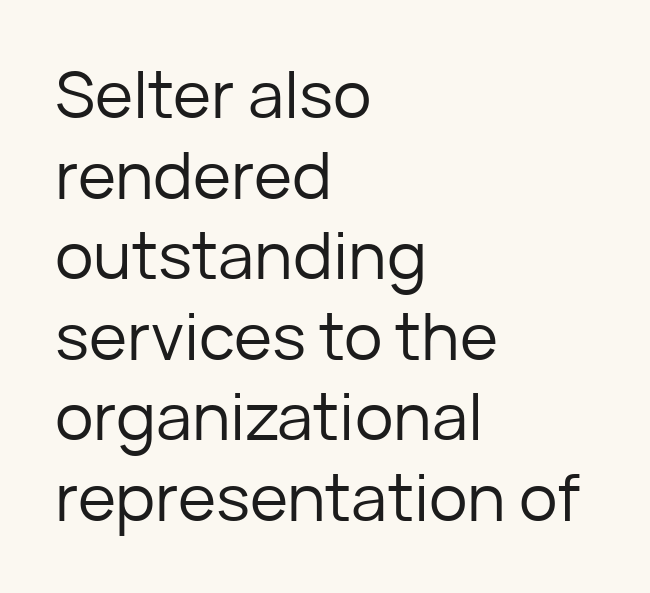
Q: Is the text bold? A: No.
Q: Is the text italic (slanted)? A: No, it is upright.
Q: Is the typeface a serif or a sans-serif typeface? A: Sans-serif.
Q: Is the text underlined? A: No.
Q: How is the paragraph aligned? A: Left-aligned.
Q: Is the spacing between letters normal or unusually wide? A: Normal.
Q: Width (condensed, normal, or wide)? A: Normal.
Q: Stroke contrast? A: Low.
Q: x-height? A: Medium.
Q: Monospaced? A: No.
